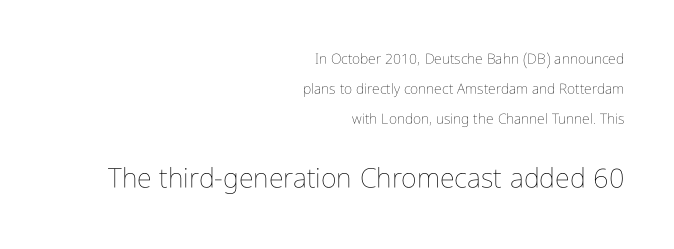
{"italic": "no", "bold": "no", "underline": "no", "align": "right", "line_spacing": "loose", "line_spacing_ratio": 2.13, "letter_spacing": "normal", "letter_spacing_em": 0.0, "larger_block": "second", "size_ratio": 1.93, "glyph_px": 27}
